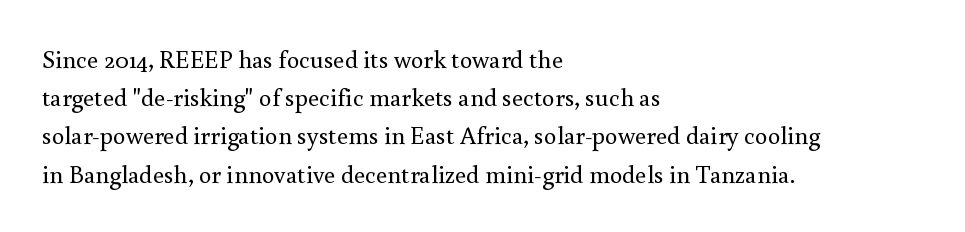
Q: Is the text bold? A: No.
Q: Is the text italic (slanted)? A: No, it is upright.
Q: Is the text underlined? A: No.
Q: How is the paragraph aligned? A: Left-aligned.
Q: Is the spacing between letters normal or unusually wide? A: Normal.
Q: Is the spacing between lines tight, normal or loose? A: Normal.
